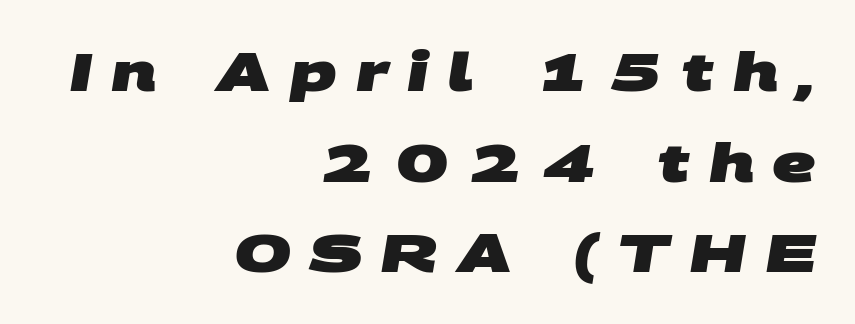
The image shows 53 px heavy, wide sans-serif type; set right-aligned, line spacing 1.71x, unusually wide letter spacing (+0.35 em), not underlined; medium stroke contrast and a large x-height.
